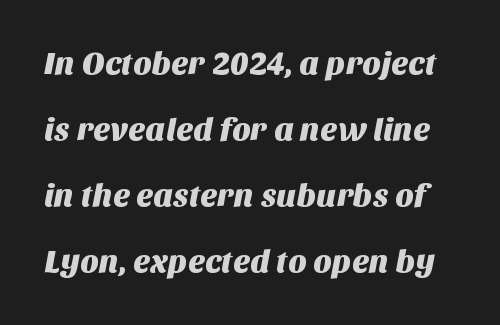
{"serif": "no", "width": "normal", "stroke_contrast": "medium", "x_height": "large", "monospaced": "no", "underline": "no", "line_spacing": "loose", "line_spacing_ratio": 2.06, "letter_spacing": "normal", "letter_spacing_em": 0.0, "glyph_px": 32}
